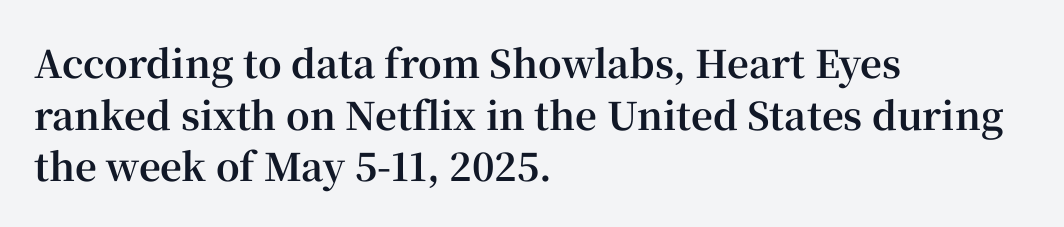
Q: Is the text bold? A: Yes.
Q: Is the text italic (slanted)? A: No, it is upright.
Q: Is the typeface a serif or a sans-serif typeface? A: Serif.
Q: Is the text underlined? A: No.
Q: How is the paragraph aligned? A: Left-aligned.
Q: Is the spacing between letters normal or unusually wide? A: Normal.
Q: Is the spacing between lines tight, normal or loose? A: Normal.
Q: Width (condensed, normal, or wide)? A: Normal.
Q: Stroke contrast? A: High.
Q: x-height? A: Medium.
Q: Monospaced? A: No.
